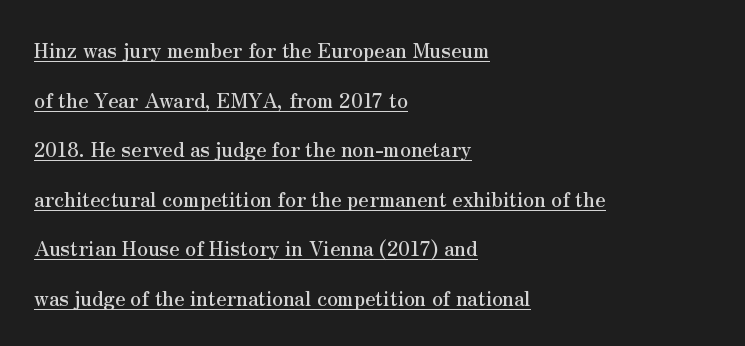
Q: Is the text italic (slanted)? A: No, it is upright.
Q: Is the text underlined? A: Yes.
Q: How is the paragraph aligned? A: Left-aligned.
Q: Is the spacing between letters normal or unusually wide? A: Normal.
Q: Is the spacing between lines tight, normal or loose? A: Loose.
